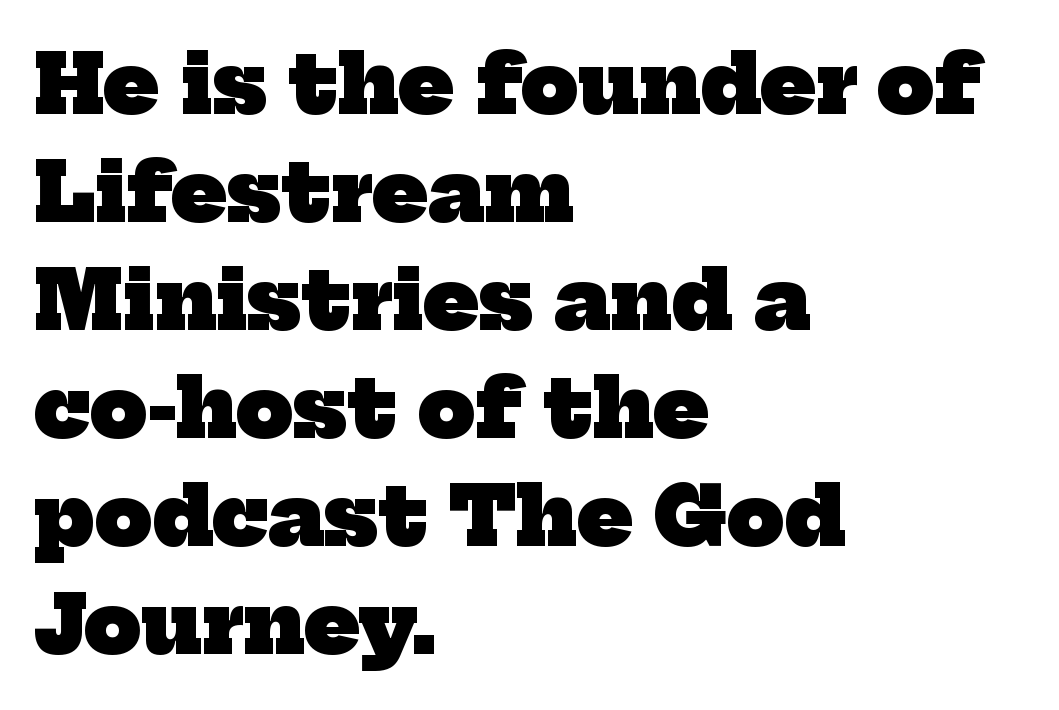
{"serif": "yes", "bold": "yes", "weight": "heavy", "width": "normal", "stroke_contrast": "low", "x_height": "medium", "monospaced": "no", "underline": "no", "align": "left", "line_spacing": "normal", "line_spacing_ratio": 1.35, "letter_spacing": "normal", "letter_spacing_em": 0.0, "glyph_px": 80}
